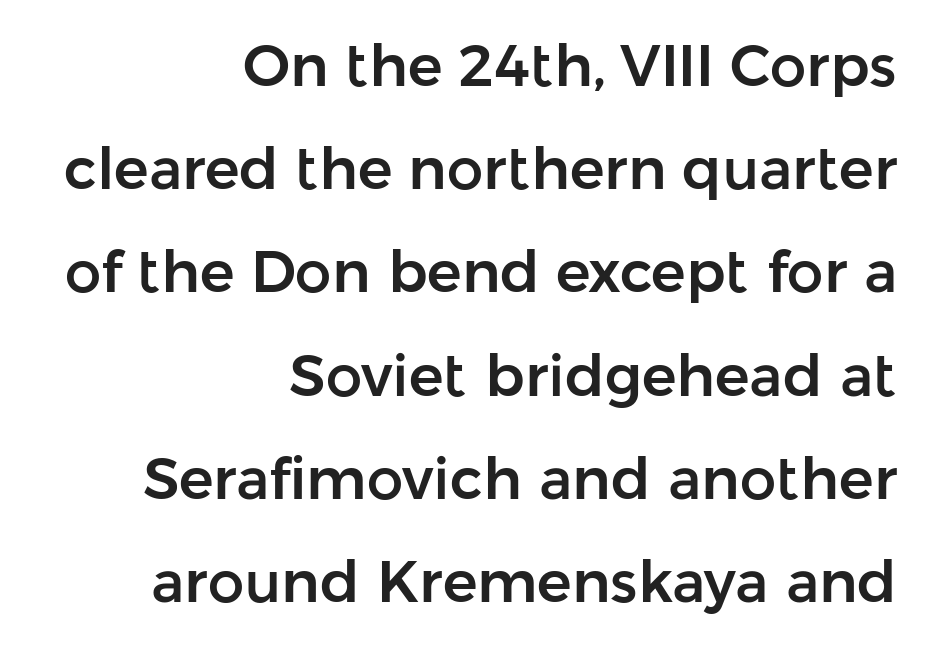
The image shows 58 px sans-serif type, upright; set right-aligned, line spacing 1.78x, normal letter spacing, not underlined; low stroke contrast and a medium x-height.
